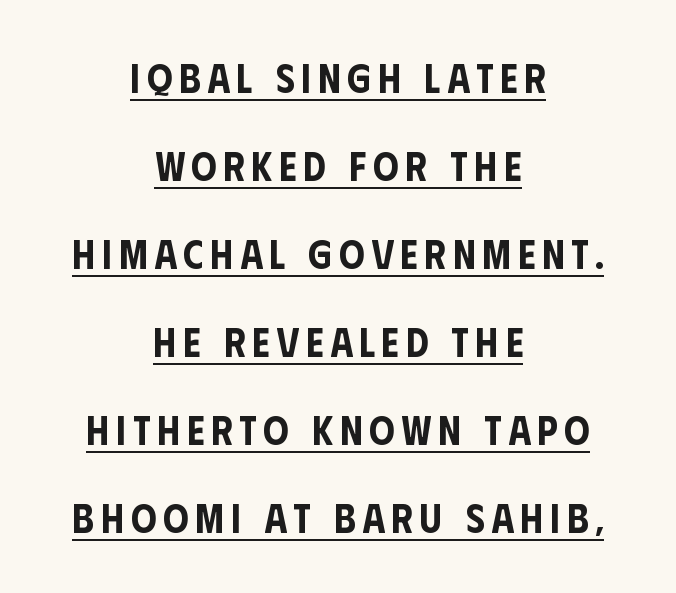
The image shows 40 px condensed sans-serif type, upright; set centered, loose line spacing (2.2x), underlined; low stroke contrast and a large x-height.
